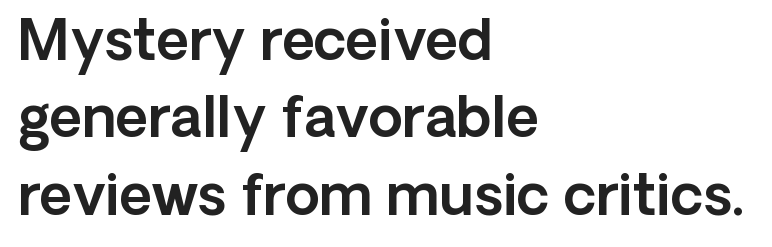
{"serif": "no", "italic": "no", "width": "normal", "x_height": "medium", "monospaced": "no", "underline": "no", "align": "left", "line_spacing": "normal", "line_spacing_ratio": 1.38, "letter_spacing": "normal", "letter_spacing_em": 0.0, "glyph_px": 56}
